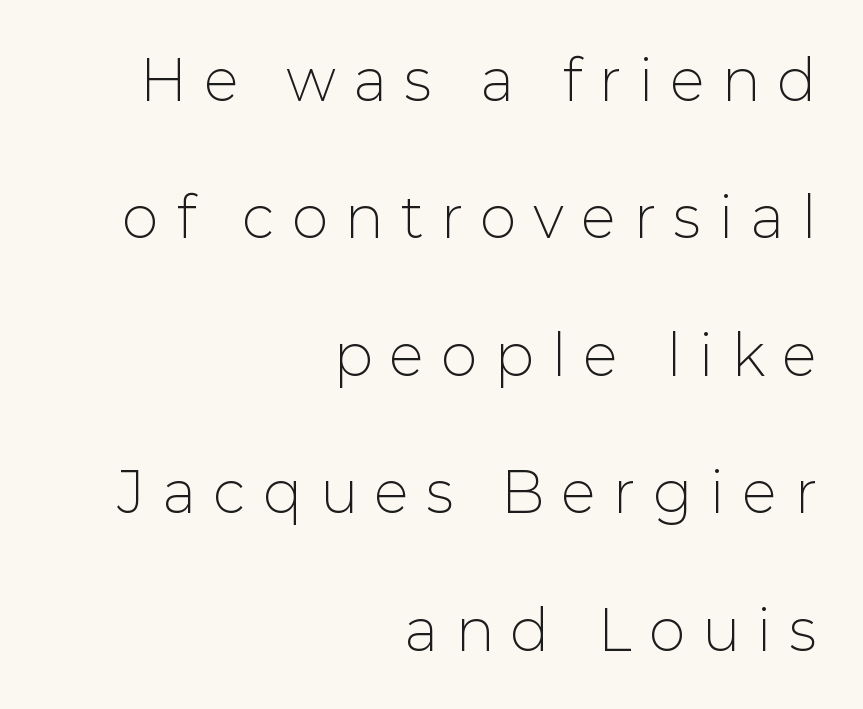
The image shows 55 px light sans-serif type, upright; set right-aligned, loose line spacing (2.5x), unusually wide letter spacing (+0.34 em), not underlined; low stroke contrast and a medium x-height.
